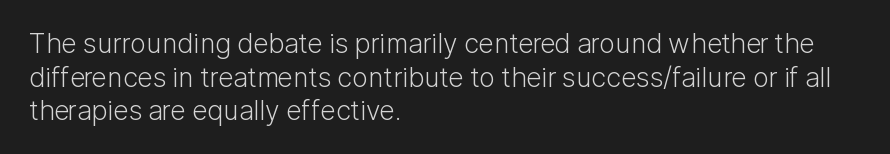
Q: Is the text bold? A: No.
Q: Is the text italic (slanted)? A: No, it is upright.
Q: Is the text underlined? A: No.
Q: How is the paragraph aligned? A: Left-aligned.
Q: Is the spacing between letters normal or unusually wide? A: Normal.
Q: Is the spacing between lines tight, normal or loose? A: Normal.
